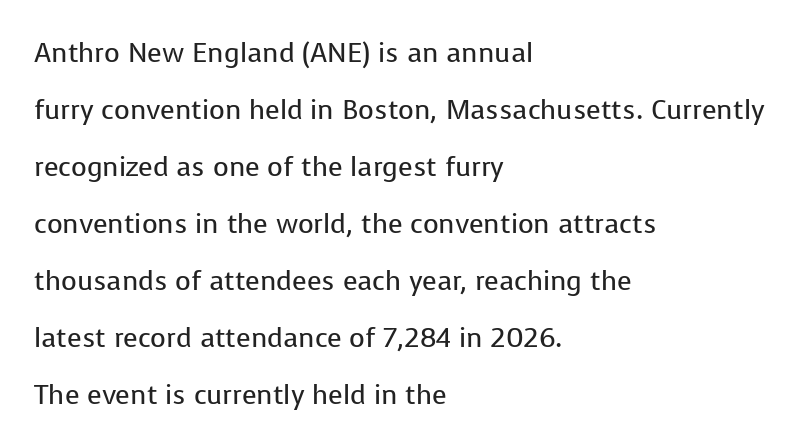
Q: Is the text bold? A: No.
Q: Is the text italic (slanted)? A: No, it is upright.
Q: Is the text underlined? A: No.
Q: How is the paragraph aligned? A: Left-aligned.
Q: Is the spacing between letters normal or unusually wide? A: Normal.
Q: Is the spacing between lines tight, normal or loose? A: Loose.
